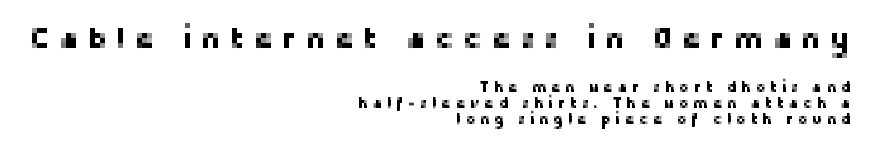
The image shows 30 px sans-serif type, upright; set right-aligned, tight line spacing (1.09x), unusually wide letter spacing (+0.29 em), not underlined; the first (top) block is 2.0x larger; low stroke contrast and a medium x-height.
